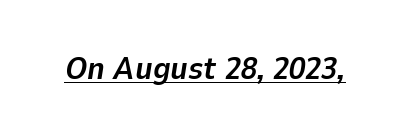
{"italic": "yes", "lean": "right", "slant_degrees": 9, "bold": "yes", "weight": "bold", "width": "normal", "stroke_contrast": "low", "x_height": "medium", "monospaced": "no", "underline": "yes", "letter_spacing": "normal", "letter_spacing_em": 0.0, "glyph_px": 32}
